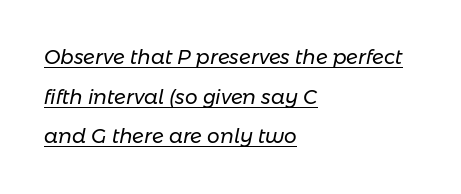
{"italic": "yes", "lean": "right", "slant_degrees": 11, "bold": "no", "underline": "yes", "align": "left", "line_spacing": "loose", "line_spacing_ratio": 1.98, "letter_spacing": "normal", "letter_spacing_em": 0.0, "glyph_px": 20}
